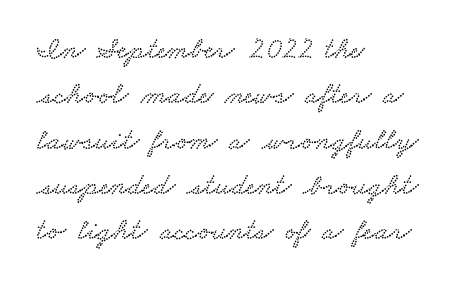
Rows of type keep a routine distance in the vertical direction. Character widths vary here, with narrow letters taking less room than wide ones. Old-style or modern, the face here clearly has serifs. Left-aligned paragraph, ragged on the right.
